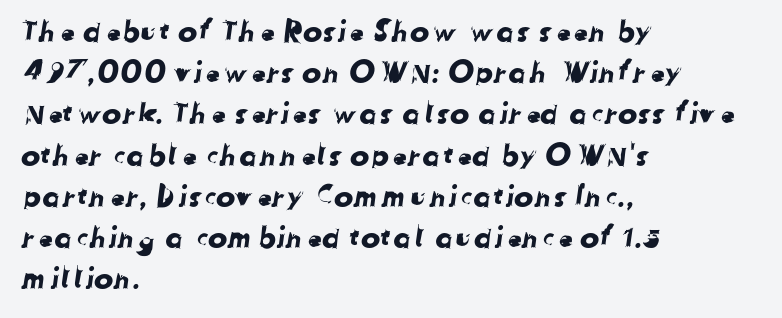
Think of a printed novel: that variable character pitch is what you see here. The space between consecutive lines is moderate. Reading down the block, your eye returns to a fixed left position each line. To sum up the face: it is a sans, with no serifs. Each word holds together tightly as a unit, with standard inter-letter gaps.
